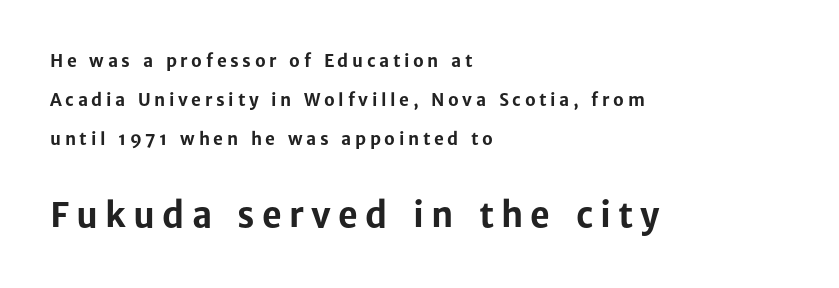
The image shows 34 px bold sans-serif type, upright; set left-aligned, loose line spacing (2.28x), unusually wide letter spacing (+0.21 em), not underlined; the second (bottom) block is 2.0x larger; low stroke contrast and a medium x-height.
